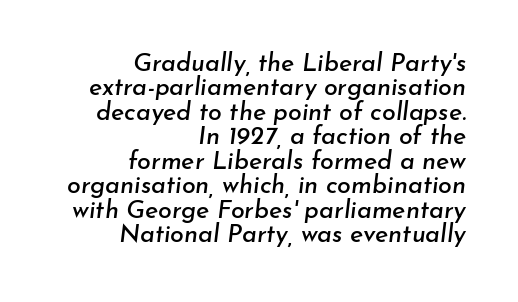
The image shows 25 px text type, italic (leaning right); set right-aligned, tight line spacing (0.98x), normal letter spacing, not underlined.
